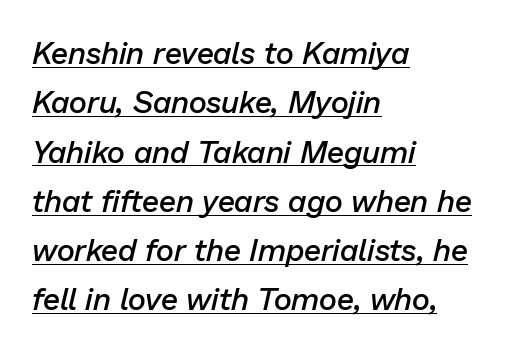
Reading down the block, your eye returns to a fixed left position each line. Weight: semibold (demi). The specimen includes a rule beneath the text block's lines. One glance says typical: line gaps are just what's usual.
